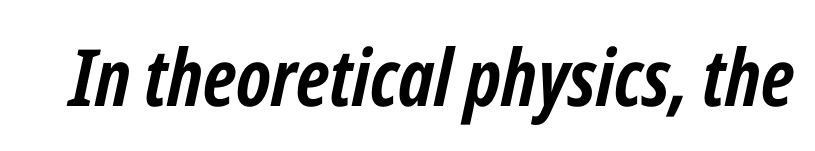
{"italic": "yes", "lean": "right", "slant_degrees": 12, "bold": "yes", "weight": "semibold", "width": "condensed", "stroke_contrast": "low", "x_height": "medium", "monospaced": "no", "underline": "no", "letter_spacing": "normal", "letter_spacing_em": 0.0, "glyph_px": 79}
